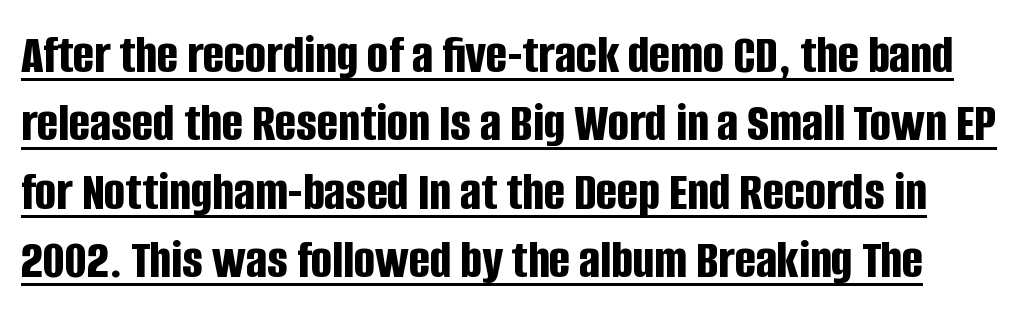
Q: Is the text bold? A: Yes.
Q: Is the text italic (slanted)? A: No, it is upright.
Q: Is the typeface a serif or a sans-serif typeface? A: Sans-serif.
Q: Is the text underlined? A: Yes.
Q: Is the spacing between letters normal or unusually wide? A: Normal.
Q: Width (condensed, normal, or wide)? A: Condensed.
Q: Stroke contrast? A: Low.
Q: x-height? A: Large.
Q: Monospaced? A: No.
